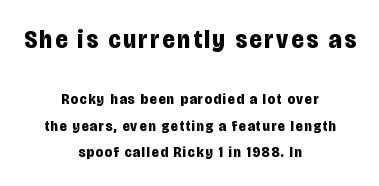
The image shows 26 px bold type, upright; set centered, line spacing 1.78x, not underlined; the first (top) block is 1.73x larger.
